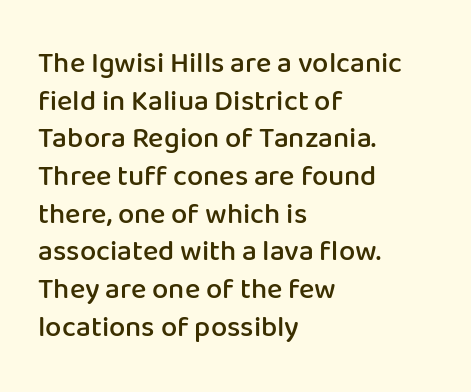
The image shows 29 px semibold sans-serif type, upright; set left-aligned, normal line spacing (1.3x), normal letter spacing, not underlined; low stroke contrast and a medium x-height.
